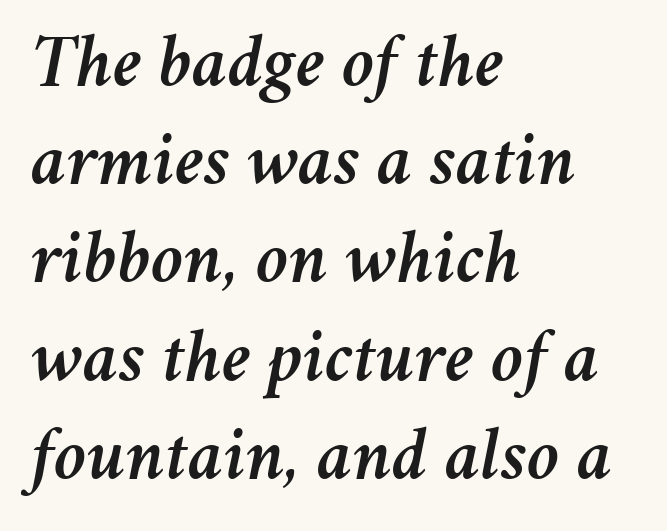
{"italic": "yes", "lean": "right", "slant_degrees": 11, "width": "normal", "stroke_contrast": "medium", "x_height": "medium", "monospaced": "no", "underline": "no", "align": "left", "line_spacing": "normal", "line_spacing_ratio": 1.31, "letter_spacing": "normal", "letter_spacing_em": 0.0, "glyph_px": 75}
